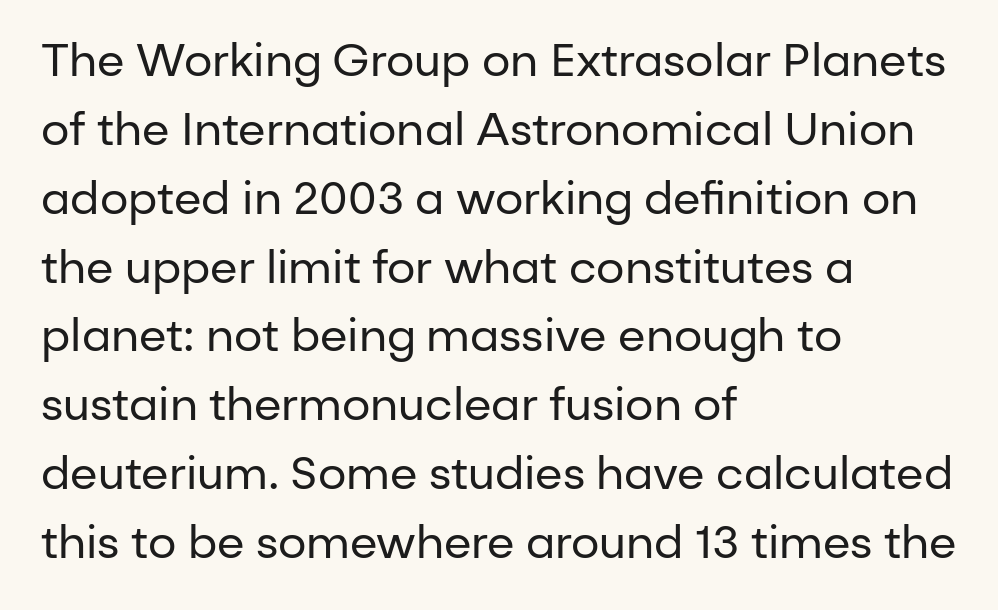
{"serif": "no", "italic": "no", "bold": "no", "weight": "regular", "width": "normal", "stroke_contrast": "low", "x_height": "medium", "monospaced": "no", "underline": "no", "align": "left", "line_spacing": "normal", "line_spacing_ratio": 1.53, "letter_spacing": "normal", "letter_spacing_em": 0.0, "glyph_px": 45}
